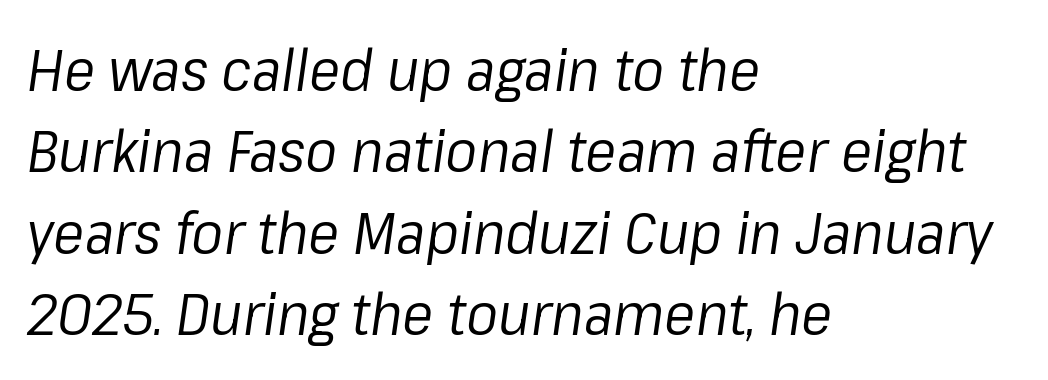
The image shows 59 px regular-weight type, italic (leaning right); set left-aligned, normal line spacing (1.38x), normal letter spacing, not underlined; low stroke contrast and a medium x-height.
